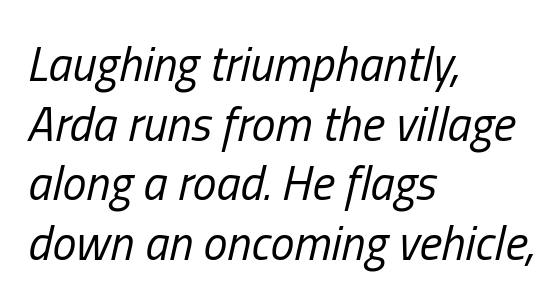
The glyphs are unaccompanied by any horizontal stroke below them. The letters sit at their default tracking, neither squeezed nor spread. Rendered with sloped, italic letterforms. The face used here is proportionally spaced, like ordinary book or web type.
